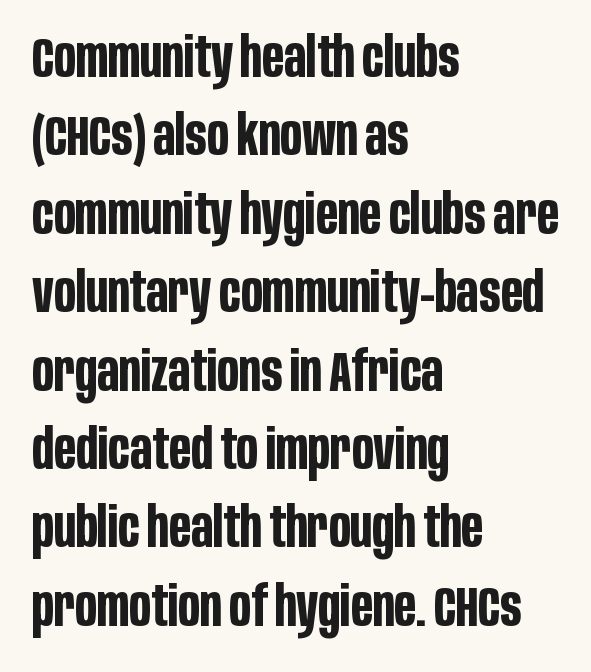
Q: Is the text bold? A: Yes.
Q: Is the text italic (slanted)? A: No, it is upright.
Q: Is the typeface a serif or a sans-serif typeface? A: Sans-serif.
Q: Is the text underlined? A: No.
Q: How is the paragraph aligned? A: Left-aligned.
Q: Is the spacing between letters normal or unusually wide? A: Normal.
Q: Is the spacing between lines tight, normal or loose? A: Normal.
Q: Width (condensed, normal, or wide)? A: Condensed.
Q: Stroke contrast? A: Low.
Q: x-height? A: Large.
Q: Monospaced? A: No.
